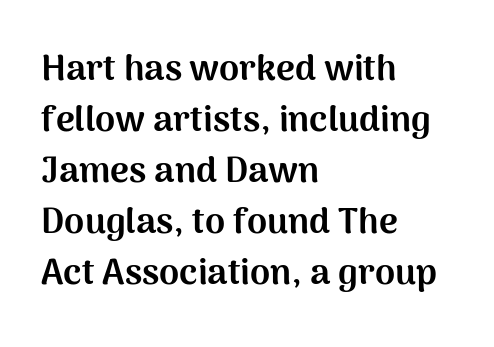
Q: Is the text bold? A: Yes.
Q: Is the text italic (slanted)? A: No, it is upright.
Q: Is the typeface a serif or a sans-serif typeface? A: Sans-serif.
Q: Is the text underlined? A: No.
Q: How is the paragraph aligned? A: Left-aligned.
Q: Is the spacing between letters normal or unusually wide? A: Normal.
Q: Is the spacing between lines tight, normal or loose? A: Normal.
Q: Width (condensed, normal, or wide)? A: Normal.
Q: Stroke contrast? A: Medium.
Q: x-height? A: Medium.
Q: Monospaced? A: No.
